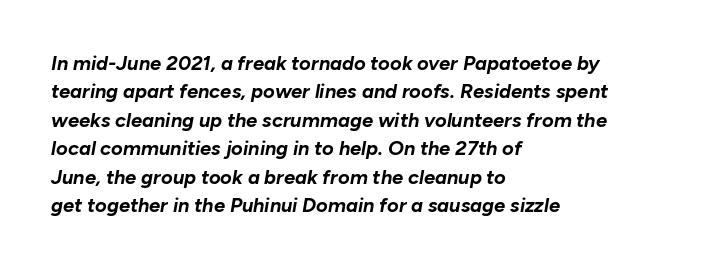
The image shows 20 px bold type, italic (leaning right); set left-aligned, normal line spacing (1.42x), normal letter spacing, not underlined.
